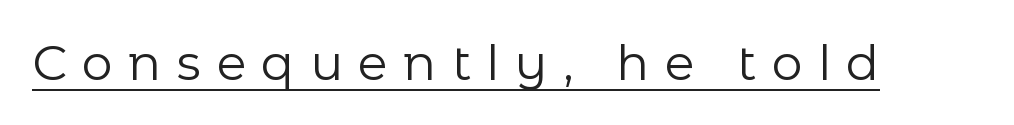
Q: Is the text bold? A: No.
Q: Is the text italic (slanted)? A: No, it is upright.
Q: Is the typeface a serif or a sans-serif typeface? A: Sans-serif.
Q: Is the text underlined? A: Yes.
Q: Is the spacing between letters normal or unusually wide? A: Unusually wide.
Q: Width (condensed, normal, or wide)? A: Normal.
Q: Stroke contrast? A: Low.
Q: x-height? A: Medium.
Q: Monospaced? A: No.
